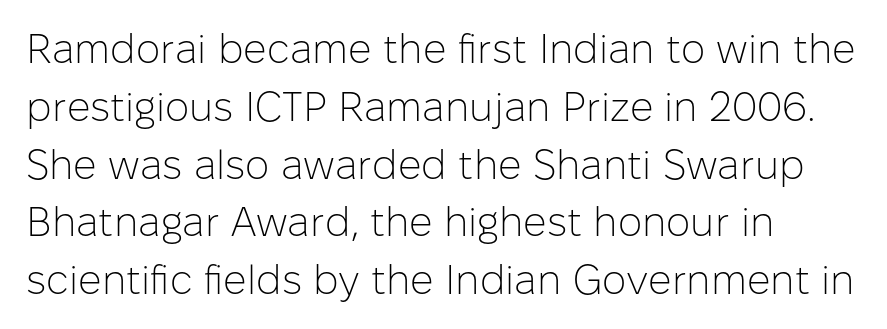
Q: Is the text bold? A: No.
Q: Is the text italic (slanted)? A: No, it is upright.
Q: Is the typeface a serif or a sans-serif typeface? A: Sans-serif.
Q: Is the text underlined? A: No.
Q: How is the paragraph aligned? A: Left-aligned.
Q: Is the spacing between letters normal or unusually wide? A: Normal.
Q: Is the spacing between lines tight, normal or loose? A: Normal.
Q: Width (condensed, normal, or wide)? A: Normal.
Q: Stroke contrast? A: Low.
Q: x-height? A: Medium.
Q: Monospaced? A: No.
